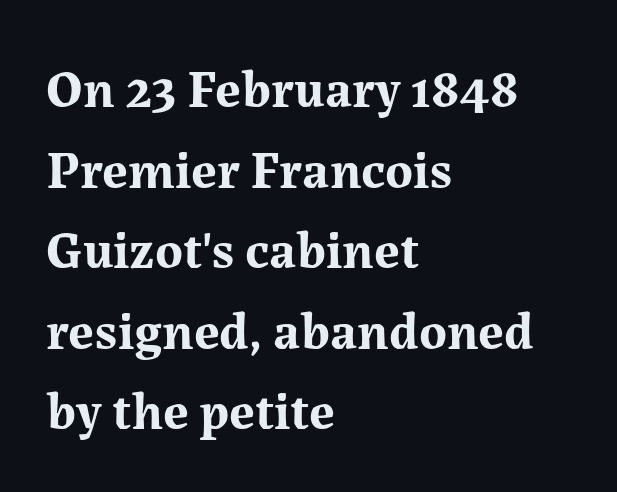
Q: Is the text bold? A: Yes.
Q: Is the text italic (slanted)? A: No, it is upright.
Q: Is the typeface a serif or a sans-serif typeface? A: Serif.
Q: Is the text underlined? A: No.
Q: How is the paragraph aligned? A: Left-aligned.
Q: Is the spacing between letters normal or unusually wide? A: Normal.
Q: Is the spacing between lines tight, normal or loose? A: Normal.
Q: Width (condensed, normal, or wide)? A: Normal.
Q: Stroke contrast? A: Medium.
Q: x-height? A: Medium.
Q: Monospaced? A: No.
